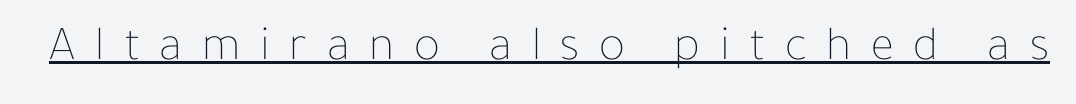
The letters advance in unequal steps, a hallmark of proportional type. Caption: expanded tracking, letters set apart. The strokes are not fattened; the text isn't bold. A roman cut, with each character standing at attention. A continuous stroke trails under the words, as in a hyperlink.
